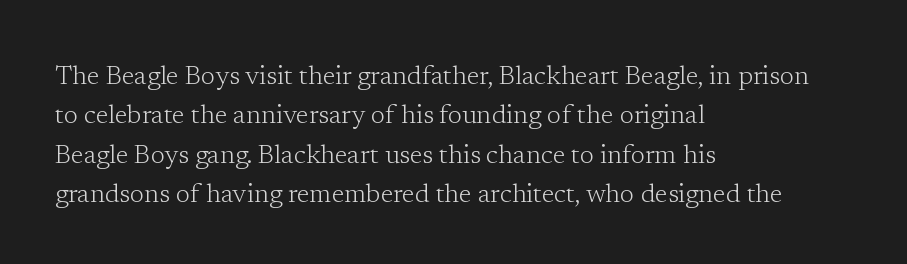
A typesetter would mark this as roman, not italic. Does the leading feel generous? No, just average. The typesetter chose a ragged-right arrangement here. The gaps between neighbouring characters are ordinary and unremarkable. Is this a heavy cut? Hardly; it is regular or lighter. The space directly below the letters is spotless.
